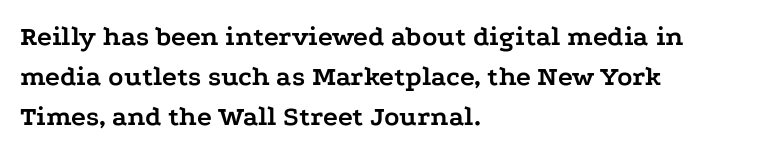
The letters stand straight up with perfectly vertical stems. Quick note: underline off. Nobody touched the tracking dial on this one. Leftover space on each line is placed entirely after the last word. This rendering employs a face with finishing strokes, i.e., a serif.
